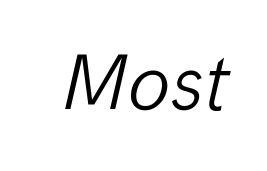
The image shows 78 px light type, italic (leaning right); set normal letter spacing, not underlined; low stroke contrast and a medium x-height.
